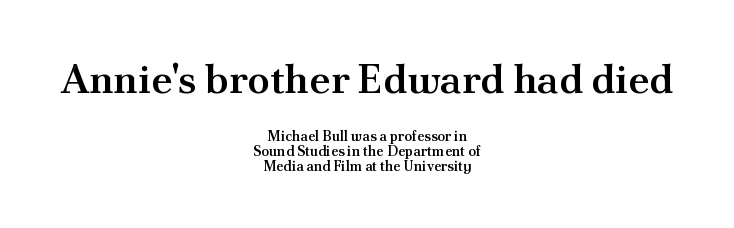
Q: Is the text bold? A: Semi-bold.
Q: Is the text italic (slanted)? A: No, it is upright.
Q: Is the typeface a serif or a sans-serif typeface? A: Serif.
Q: Is the text underlined? A: No.
Q: How is the paragraph aligned? A: Centered.
Q: Is the spacing between letters normal or unusually wide? A: Normal.
Q: Is the spacing between lines tight, normal or loose? A: Tight.
Q: Which block of text is set in a larger size, the first (top) or the second (bottom)? A: The first (top) one.
Q: Width (condensed, normal, or wide)? A: Normal.
Q: Stroke contrast? A: Medium.
Q: x-height? A: Small.
Q: Monospaced? A: No.
